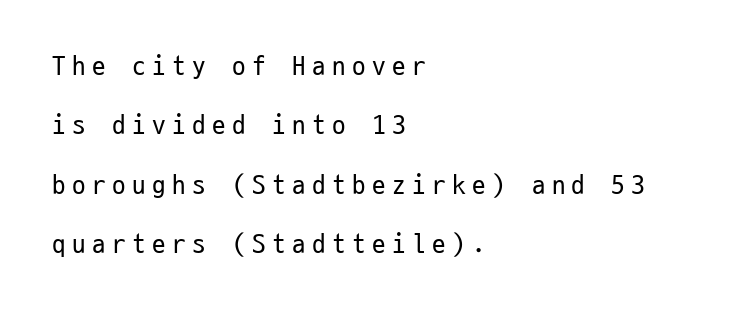
Q: Is the text bold? A: No.
Q: Is the text italic (slanted)? A: No, it is upright.
Q: Is the text underlined? A: No.
Q: How is the paragraph aligned? A: Left-aligned.
Q: Is the spacing between letters normal or unusually wide? A: Unusually wide.
Q: Is the spacing between lines tight, normal or loose? A: Loose.
